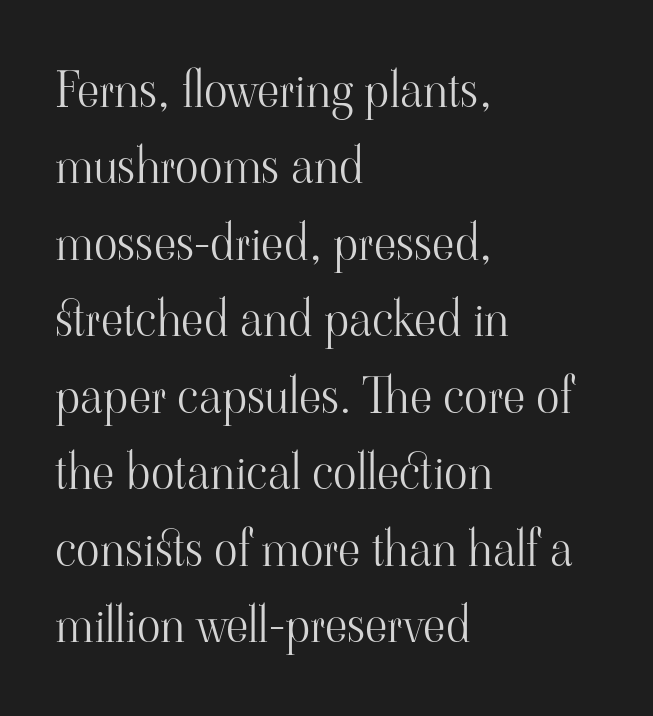
In CSS terms this would be text-align: left. Letters rest on an invisible, unmarked baseline. Vertical strokes here are truly vertical. Regarding leading, the lines here are spaced in the standard way. Regarding serifs, this sample has them. No letter is thick-stroked: the sample isn't bold.
